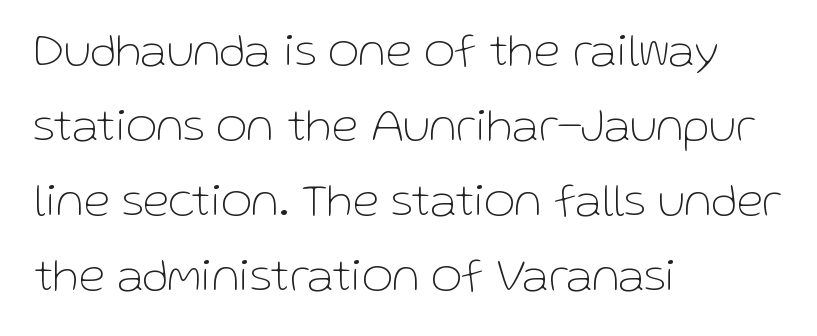
The typesetter chose a ragged-right arrangement here. Does the leading feel generous? No, just average. A sans-serif font was chosen for this passage. Stroke mass is kept to a normal reading level or below. Standard letterfit; no display-style spreading of the glyphs. The passage shown is not underscored anywhere.
